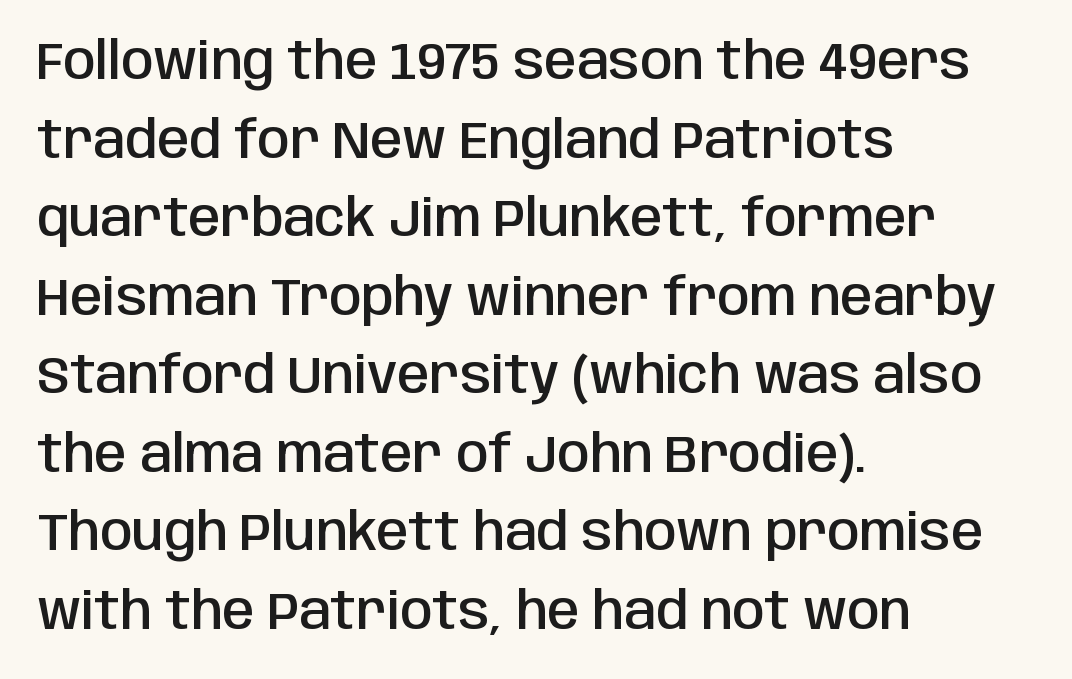
The letters carry no serifs — their stems end cleanly without finishing strokes. The glyphs are unaccompanied by any horizontal stroke below them. This is the in-between weight designers call semibold or demi. Proportional: the letters do not fall into vertical columns.
